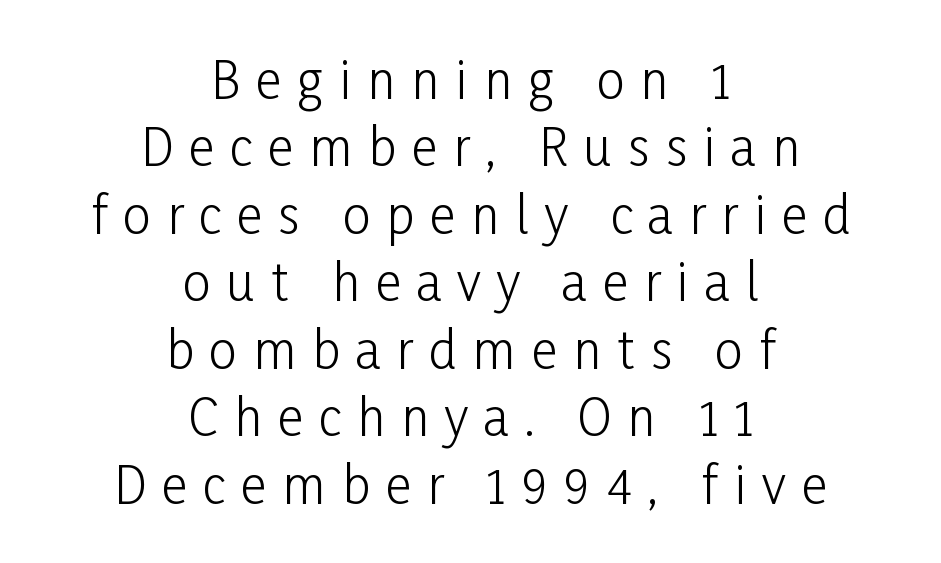
Q: Is the text bold? A: No.
Q: Is the text italic (slanted)? A: No, it is upright.
Q: Is the typeface a serif or a sans-serif typeface? A: Sans-serif.
Q: Is the text underlined? A: No.
Q: How is the paragraph aligned? A: Centered.
Q: Is the spacing between letters normal or unusually wide? A: Unusually wide.
Q: Is the spacing between lines tight, normal or loose? A: Normal.
Q: Width (condensed, normal, or wide)? A: Condensed.
Q: Stroke contrast? A: Low.
Q: x-height? A: Medium.
Q: Monospaced? A: No.
